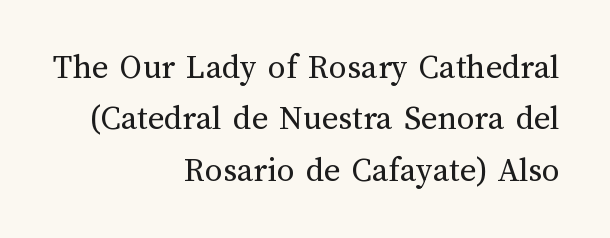
The image shows 35 px regular-weight type, upright; set right-aligned, normal line spacing (1.47x), normal letter spacing, not underlined; medium stroke contrast and a medium x-height.
